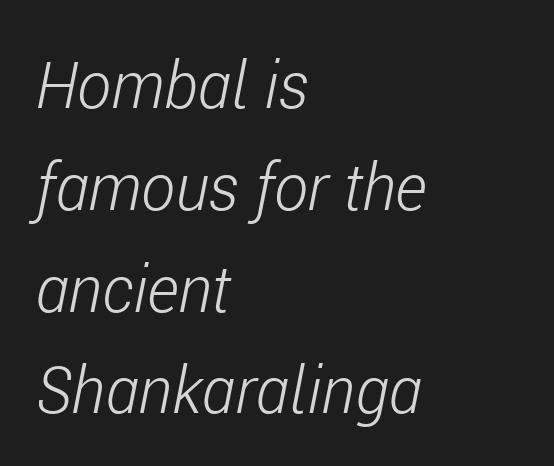
{"italic": "yes", "lean": "right", "slant_degrees": 11, "bold": "no", "weight": "light", "width": "condensed", "stroke_contrast": "low", "x_height": "medium", "monospaced": "no", "underline": "no", "align": "left", "line_spacing": "normal", "line_spacing_ratio": 1.59, "letter_spacing": "normal", "letter_spacing_em": 0.0, "glyph_px": 64}
